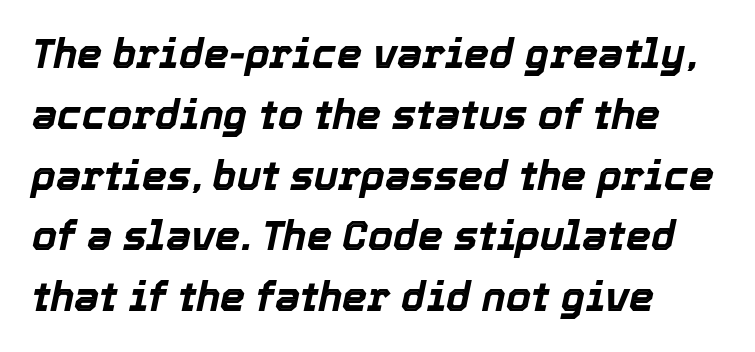
Q: Is the text bold? A: Yes.
Q: Is the text italic (slanted)? A: Yes, it leans right by about 12 degrees.
Q: Is the text underlined? A: No.
Q: Is the spacing between letters normal or unusually wide? A: Normal.
Q: Is the spacing between lines tight, normal or loose? A: Normal.
Q: Width (condensed, normal, or wide)? A: Normal.
Q: x-height? A: Medium.
Q: Monospaced? A: No.
